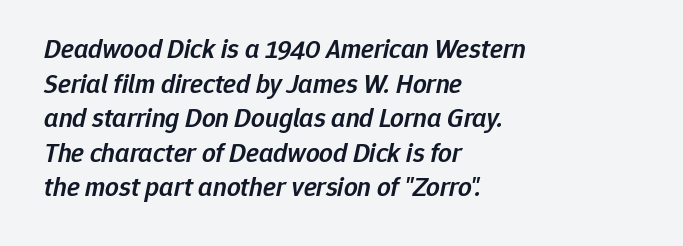
The image shows 27 px text type, italic (leaning right); set left-aligned, normal line spacing (1.28x), normal letter spacing, not underlined.
